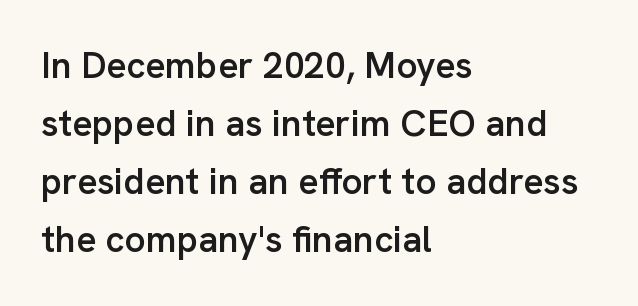
Q: Is the text bold? A: Semi-bold.
Q: Is the text italic (slanted)? A: No, it is upright.
Q: Is the typeface a serif or a sans-serif typeface? A: Sans-serif.
Q: Is the text underlined? A: No.
Q: How is the paragraph aligned? A: Left-aligned.
Q: Is the spacing between letters normal or unusually wide? A: Normal.
Q: Is the spacing between lines tight, normal or loose? A: Normal.
Q: Width (condensed, normal, or wide)? A: Normal.
Q: Stroke contrast? A: Low.
Q: x-height? A: Medium.
Q: Monospaced? A: No.
